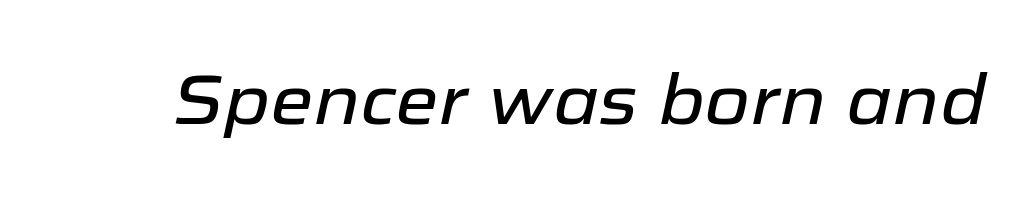
Designer's note — italics engaged. Beneath every word, the page is bare. How are the letters spaced? Ordinarily, with no added tracking. Spacing verdict: proportional, widths tailored to each character.
